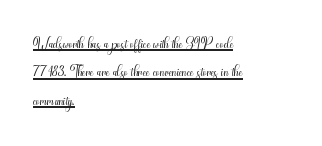
Q: Is the text bold? A: No.
Q: Is the text italic (slanted)? A: Yes.
Q: Is the text underlined? A: Yes.
Q: How is the paragraph aligned? A: Left-aligned.
Q: Is the spacing between letters normal or unusually wide? A: Normal.
Q: Is the spacing between lines tight, normal or loose? A: Normal.
